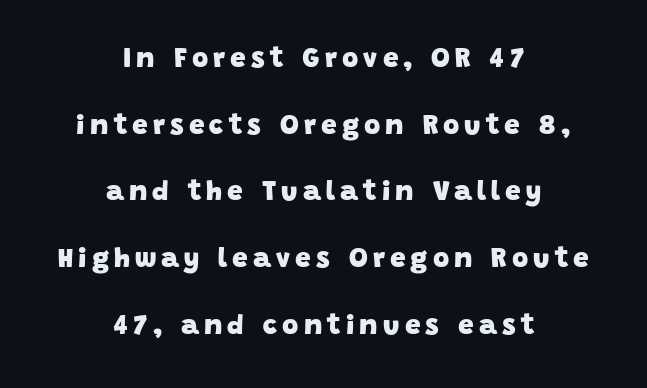
Q: Is the text bold? A: Yes.
Q: Is the typeface a serif or a sans-serif typeface? A: Sans-serif.
Q: Is the text underlined? A: No.
Q: How is the paragraph aligned? A: Centered.
Q: Is the spacing between lines tight, normal or loose? A: Loose.
Q: Width (condensed, normal, or wide)? A: Normal.
Q: Stroke contrast? A: Low.
Q: x-height? A: Large.
Q: Monospaced? A: No.
